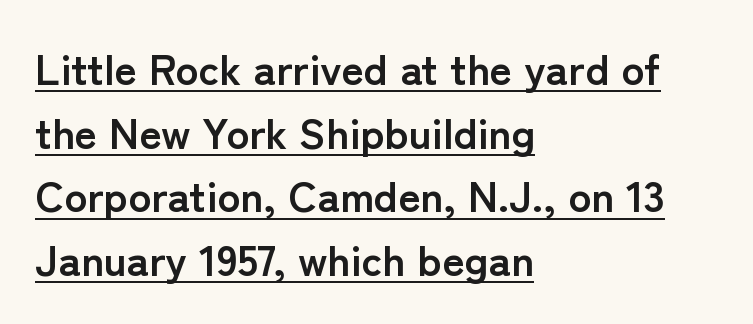
{"serif": "no", "italic": "no", "bold": "yes", "weight": "semibold", "width": "normal", "stroke_contrast": "low", "x_height": "medium", "monospaced": "no", "underline": "yes", "align": "left", "line_spacing": "normal", "line_spacing_ratio": 1.48, "letter_spacing": "normal", "letter_spacing_em": 0.0, "glyph_px": 43}
